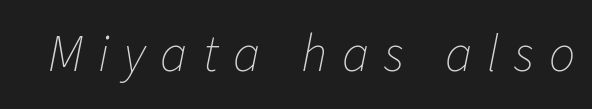
The image shows 52 px thin type, italic (leaning right); set unusually wide letter spacing (+0.29 em), not underlined; low stroke contrast and a medium x-height.
